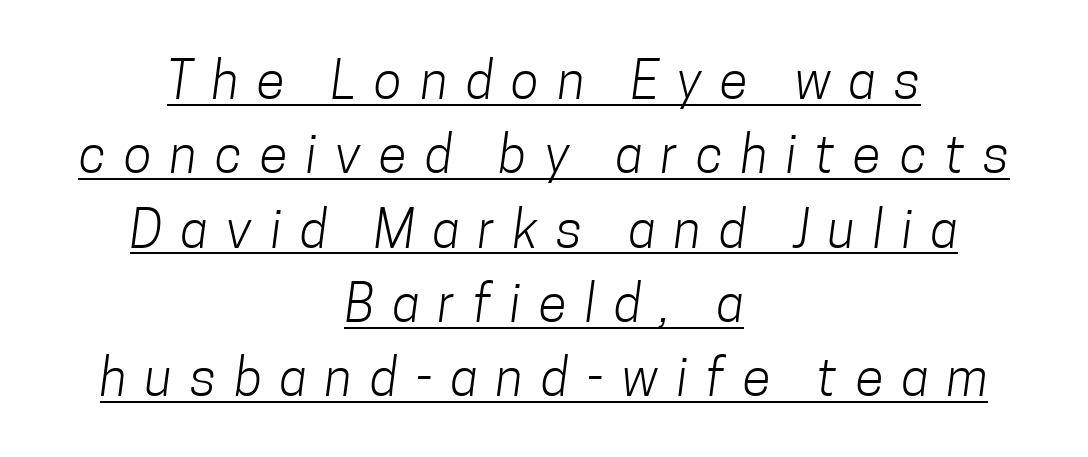
{"serif": "no", "bold": "no", "weight": "light", "width": "condensed", "stroke_contrast": "low", "x_height": "medium", "monospaced": "no", "underline": "yes", "align": "center", "line_spacing": "normal", "line_spacing_ratio": 1.43, "letter_spacing": "wide", "letter_spacing_em": 0.35, "glyph_px": 52}
